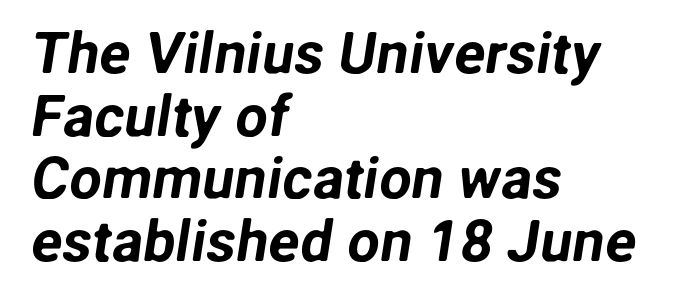
Is this a fixed-width face? No — the glyphs have proportional, varying widths. Any mark beneath the type? The region is blank. This is sans-serif lettering, the kind often seen on screens and signage. Layout note: lines flush left. This block would grow much taller if given ordinary leading; it's compressed now. The face used here is rendered with its standard letterfit.
